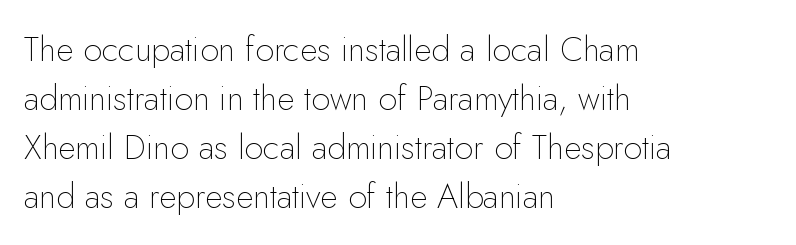
{"serif": "no", "italic": "no", "bold": "no", "weight": "thin", "width": "normal", "stroke_contrast": "low", "x_height": "small", "monospaced": "no", "underline": "no", "align": "left", "line_spacing": "normal", "line_spacing_ratio": 1.44, "letter_spacing": "normal", "letter_spacing_em": 0.0, "glyph_px": 34}
